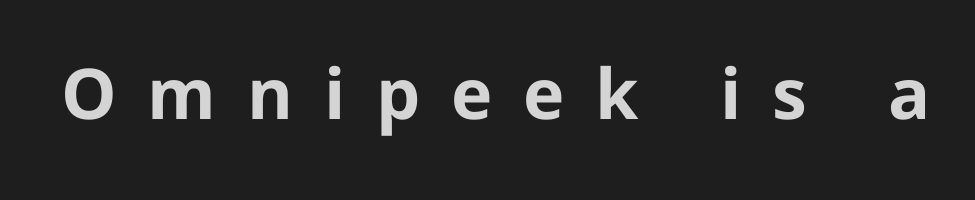
Is this a fixed-width face? No — the glyphs have proportional, varying widths. Descenders hang freely into open space. The lettering holds an erect, upright posture throughout. A sans-serif font was chosen for this passage.
